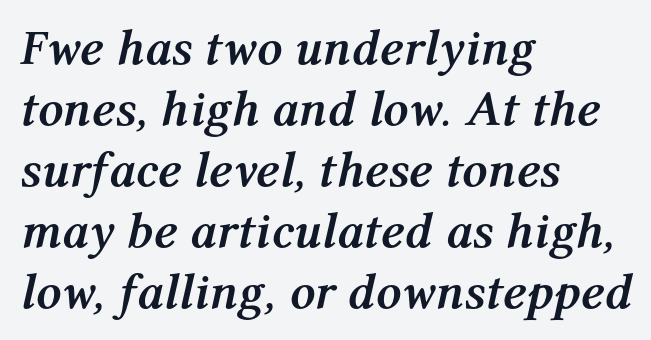
The image shows 50 px semibold type, italic (leaning right); set left-aligned, line spacing 1.22x, normal letter spacing, not underlined; medium stroke contrast and a medium x-height.
